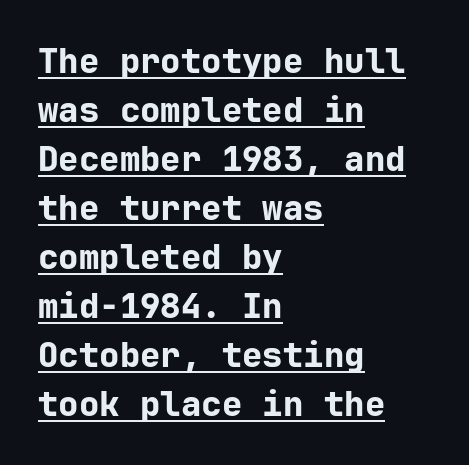
{"serif": "no", "italic": "no", "bold": "yes", "weight": "bold", "width": "normal", "stroke_contrast": "low", "x_height": "medium", "underline": "yes", "align": "left", "line_spacing": "normal", "line_spacing_ratio": 1.44, "letter_spacing": "normal", "letter_spacing_em": 0.0, "glyph_px": 34}
